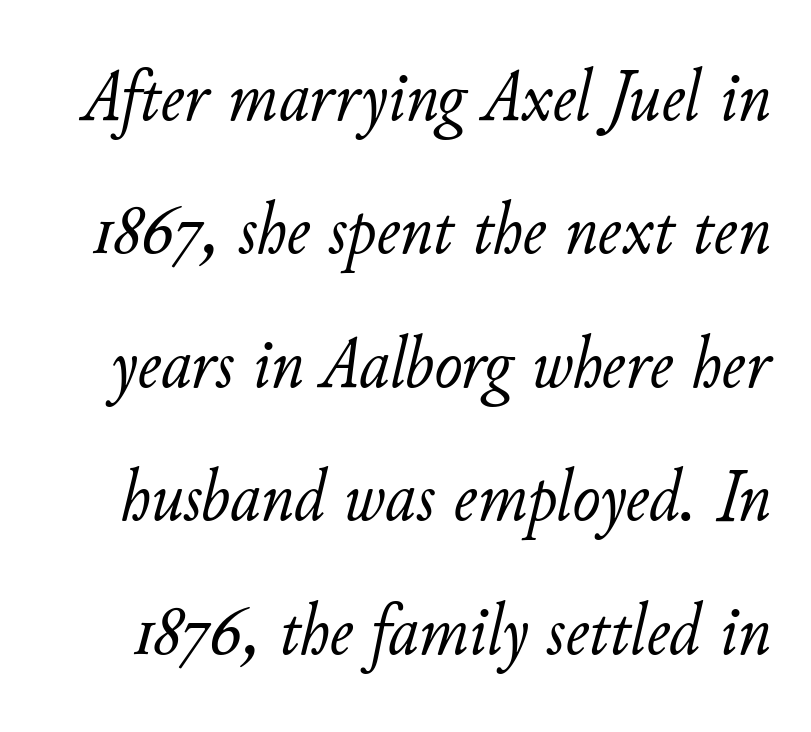
Tall strokes in this sample are angled rather than plumb. Descenders are the only things crossing below the line. The strokes are not fattened; the text isn't bold. The rendering uses natural spacing where letterforms have individual widths. How are the letters spaced? Ordinarily, with no added tracking.
